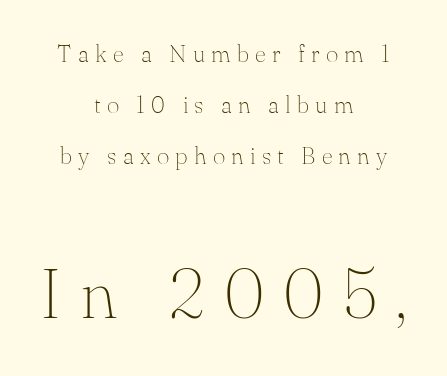
Q: Is the text bold? A: No.
Q: Is the text italic (slanted)? A: No, it is upright.
Q: Is the typeface a serif or a sans-serif typeface? A: Serif.
Q: Is the text underlined? A: No.
Q: How is the paragraph aligned? A: Centered.
Q: Is the spacing between letters normal or unusually wide? A: Unusually wide.
Q: Is the spacing between lines tight, normal or loose? A: Loose.
Q: Which block of text is set in a larger size, the first (top) or the second (bottom)? A: The second (bottom) one.
Q: Width (condensed, normal, or wide)? A: Normal.
Q: Stroke contrast? A: Medium.
Q: x-height? A: Small.
Q: Monospaced? A: No.
